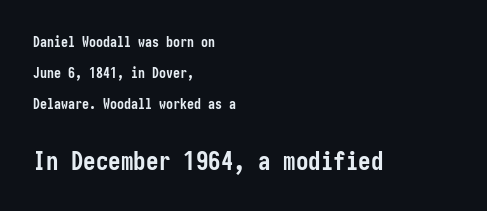
Q: Is the text bold? A: Yes.
Q: Is the text italic (slanted)? A: No, it is upright.
Q: Is the text underlined? A: No.
Q: How is the paragraph aligned? A: Left-aligned.
Q: Is the spacing between letters normal or unusually wide? A: Normal.
Q: Is the spacing between lines tight, normal or loose? A: Loose.
Q: Which block of text is set in a larger size, the first (top) or the second (bottom)? A: The second (bottom) one.
